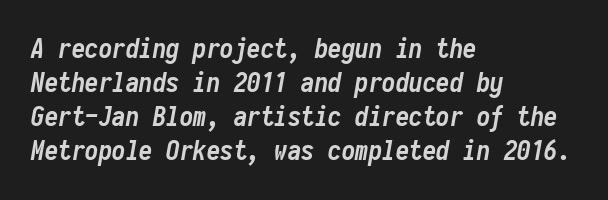
{"italic": "yes", "lean": "right", "slant_degrees": 10, "bold": "yes", "underline": "no", "align": "left", "line_spacing": "normal", "line_spacing_ratio": 1.26, "letter_spacing": "normal", "letter_spacing_em": 0.0, "glyph_px": 27}
